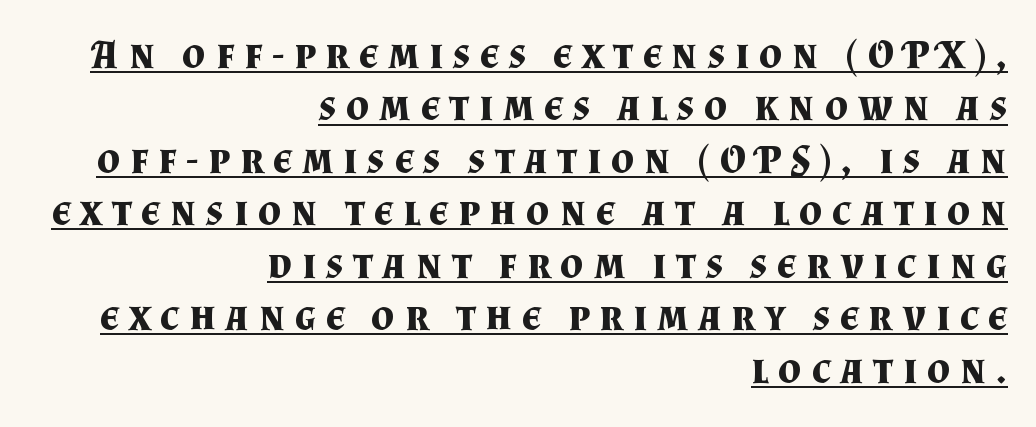
{"serif": "yes", "italic": "no", "bold": "yes", "weight": "bold", "width": "normal", "stroke_contrast": "medium", "x_height": "small", "monospaced": "no", "underline": "yes", "align": "right", "line_spacing": "normal", "line_spacing_ratio": 1.28, "letter_spacing": "wide", "letter_spacing_em": 0.24, "glyph_px": 41}
